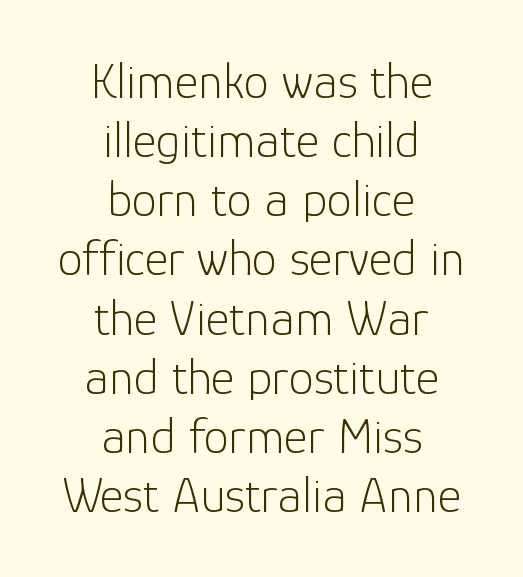
Compared with typical body copy, the letter spacing here is the same. Horizontally, the lines are justified to the midpoint only. No letter is thick-stroked: the sample isn't bold. Type style note: lacks serifs.
